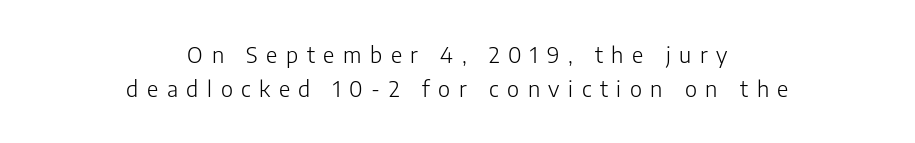
The horizontal fit of the characters is loose and conspicuously gappy. The setting favours the middle, as headings and verse often do. A bare baseline throughout the passage. Weight class: somewhere from thin through regular. Ordinary non-slanted type is in use. These lines sit exactly where default settings would place them.
